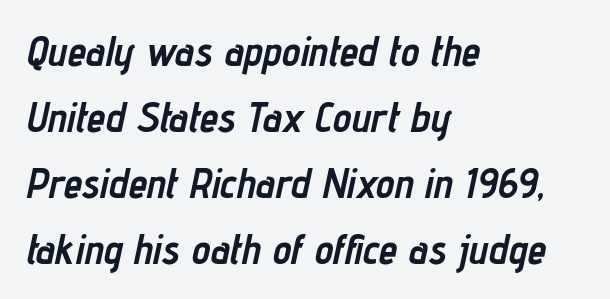
{"italic": "yes", "lean": "right", "slant_degrees": 12, "bold": "yes", "weight": "semibold", "width": "condensed", "stroke_contrast": "low", "x_height": "medium", "monospaced": "no", "underline": "no", "align": "left", "line_spacing": "normal", "line_spacing_ratio": 1.57, "letter_spacing": "normal", "letter_spacing_em": 0.0, "glyph_px": 42}
